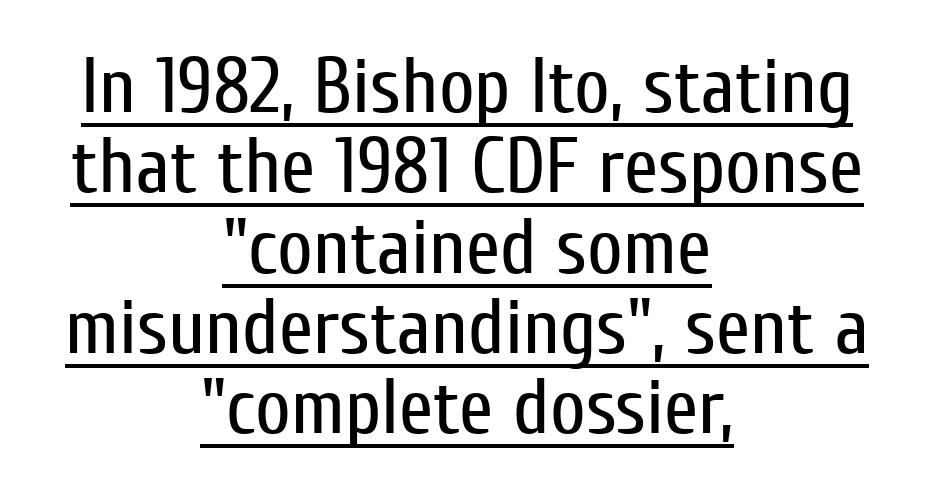
{"serif": "no", "italic": "no", "bold": "no", "weight": "regular", "width": "condensed", "stroke_contrast": "low", "x_height": "medium", "monospaced": "no", "underline": "yes", "align": "center", "line_spacing": "tight", "line_spacing_ratio": 1.03, "letter_spacing": "normal", "letter_spacing_em": 0.0, "glyph_px": 78}
